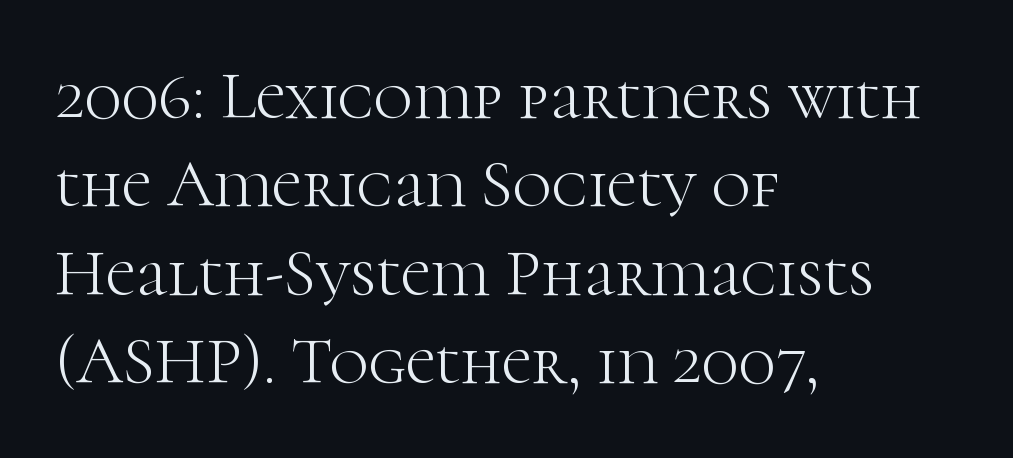
{"serif": "yes", "italic": "no", "bold": "no", "weight": "light", "width": "normal", "stroke_contrast": "high", "x_height": "medium", "monospaced": "no", "underline": "no", "align": "left", "line_spacing": "normal", "line_spacing_ratio": 1.32, "letter_spacing": "normal", "letter_spacing_em": 0.0, "glyph_px": 67}
